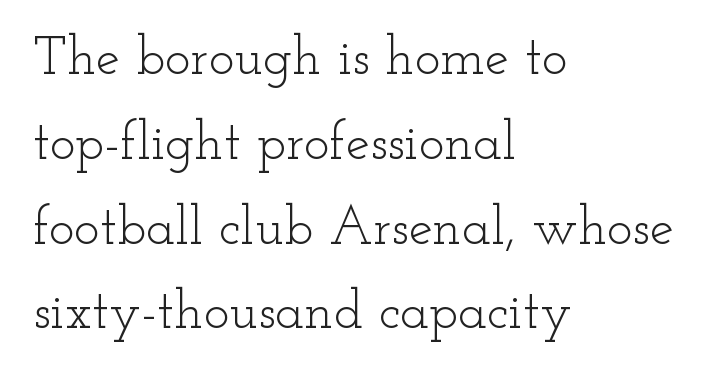
{"serif": "yes", "italic": "no", "bold": "no", "weight": "light", "width": "wide", "stroke_contrast": "low", "x_height": "small", "monospaced": "no", "underline": "no", "align": "left", "line_spacing": "normal", "line_spacing_ratio": 1.57, "letter_spacing": "normal", "letter_spacing_em": 0.0, "glyph_px": 54}
